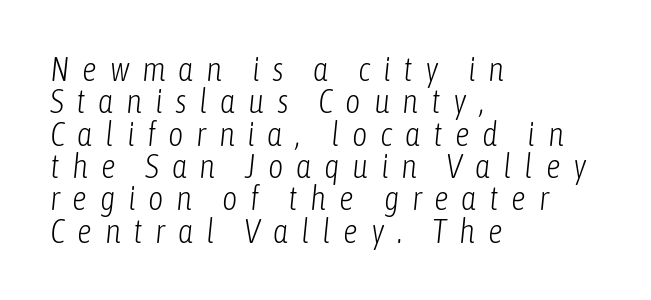
{"italic": "yes", "lean": "right", "slant_degrees": 6, "bold": "no", "weight": "light", "width": "condensed", "stroke_contrast": "low", "x_height": "medium", "monospaced": "no", "underline": "no", "align": "left", "line_spacing": "tight", "line_spacing_ratio": 0.98, "letter_spacing": "wide", "letter_spacing_em": 0.38, "glyph_px": 33}
